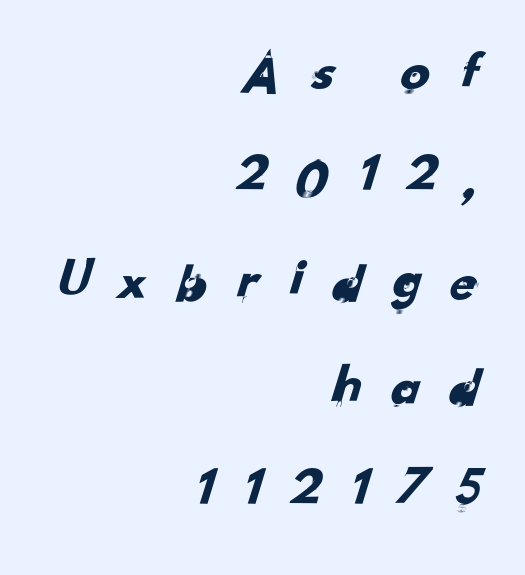
{"serif": "no", "width": "normal", "stroke_contrast": "low", "x_height": "small", "monospaced": "no", "underline": "no", "align": "right", "line_spacing_ratio": 1.8, "letter_spacing": "wide", "letter_spacing_em": 0.44, "glyph_px": 58}
